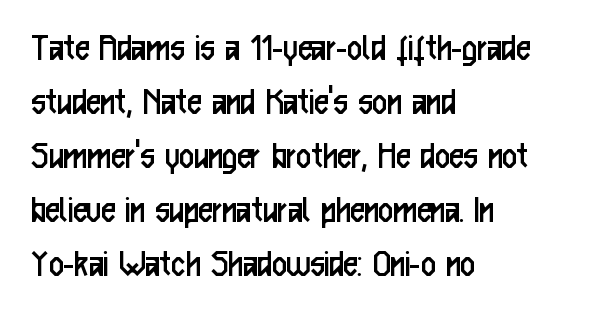
Q: Is the text bold? A: No.
Q: Is the text italic (slanted)? A: No, it is upright.
Q: Is the typeface a serif or a sans-serif typeface? A: Sans-serif.
Q: Is the text underlined? A: No.
Q: How is the paragraph aligned? A: Left-aligned.
Q: Is the spacing between letters normal or unusually wide? A: Normal.
Q: Is the spacing between lines tight, normal or loose? A: Normal.
Q: Width (condensed, normal, or wide)? A: Condensed.
Q: Stroke contrast? A: Low.
Q: x-height? A: Medium.
Q: Monospaced? A: No.
